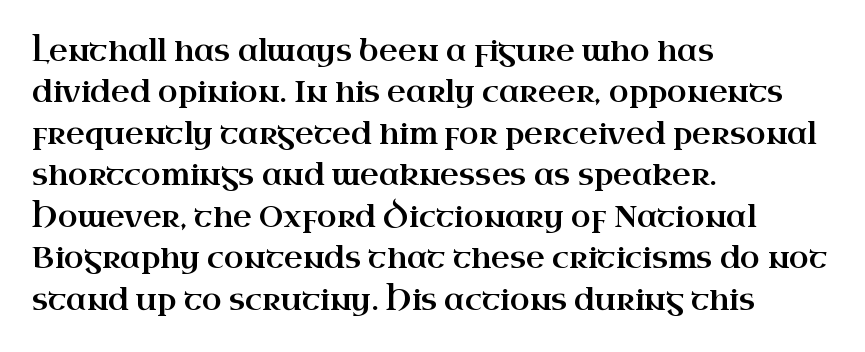
The image shows 29 px wide serif type, upright; set left-aligned, normal line spacing (1.43x), normal letter spacing, not underlined; high stroke contrast and a small x-height.
